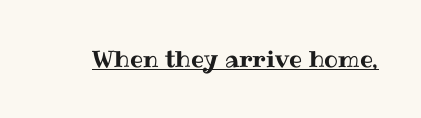
The image shows 23 px text type, upright; set normal letter spacing, underlined.
